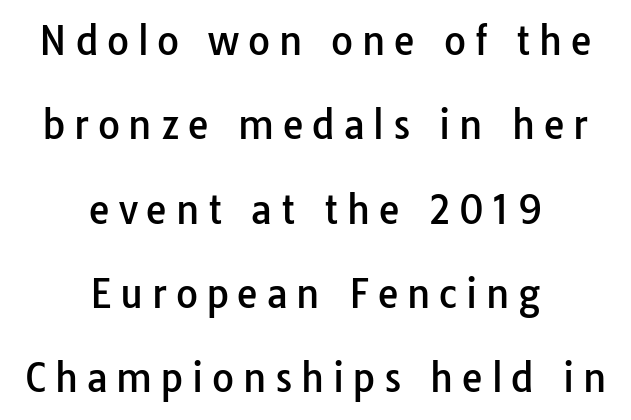
{"serif": "no", "italic": "no", "width": "normal", "stroke_contrast": "low", "x_height": "medium", "monospaced": "no", "underline": "no", "align": "center", "line_spacing": "loose", "line_spacing_ratio": 2.22, "letter_spacing": "wide", "letter_spacing_em": 0.23, "glyph_px": 38}
